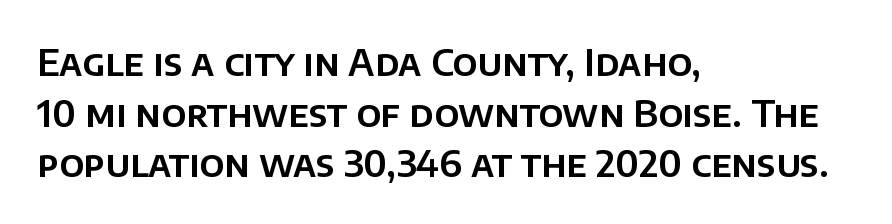
Q: Is the text italic (slanted)? A: No, it is upright.
Q: Is the typeface a serif or a sans-serif typeface? A: Sans-serif.
Q: Is the text underlined? A: No.
Q: How is the paragraph aligned? A: Left-aligned.
Q: Is the spacing between letters normal or unusually wide? A: Normal.
Q: Is the spacing between lines tight, normal or loose? A: Normal.
Q: Width (condensed, normal, or wide)? A: Normal.
Q: Stroke contrast? A: Low.
Q: x-height? A: Large.
Q: Monospaced? A: No.
